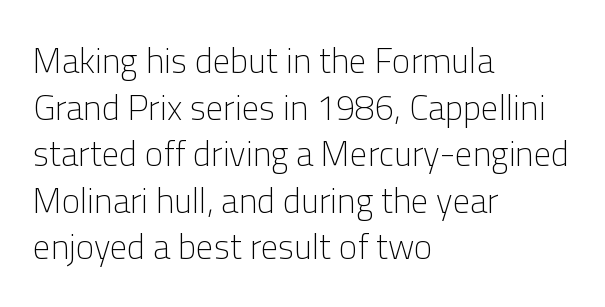
Notice how the stems are strictly vertical — no italics here. Proportional: the letters do not fall into vertical columns. Each row of text sits above clean, open space. Does extra space separate the letters? No, they use regular spacing. Observe the absence of serifs on each vertical stroke in this sample. Is there much room between lines? A standard amount, neither cramped nor airy.
